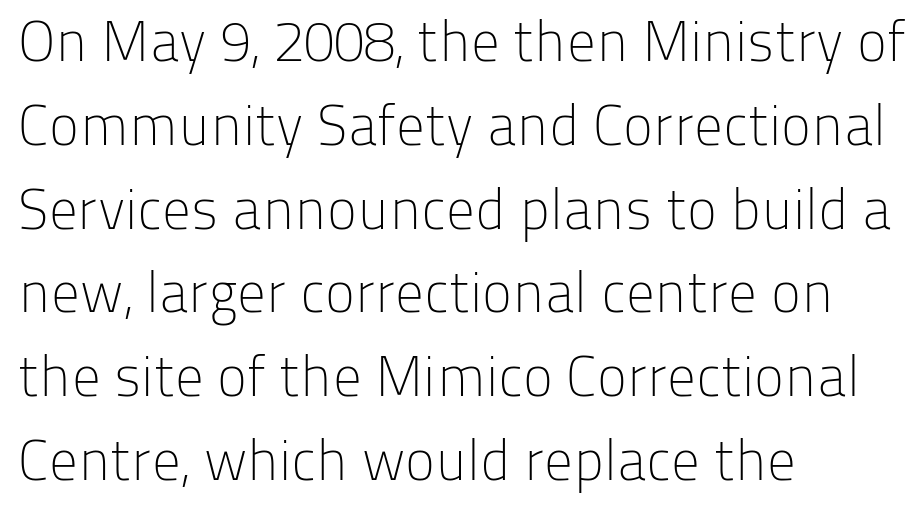
Q: Is the text bold? A: No.
Q: Is the text italic (slanted)? A: No, it is upright.
Q: Is the typeface a serif or a sans-serif typeface? A: Sans-serif.
Q: Is the text underlined? A: No.
Q: How is the paragraph aligned? A: Left-aligned.
Q: Is the spacing between letters normal or unusually wide? A: Normal.
Q: Is the spacing between lines tight, normal or loose? A: Normal.
Q: Width (condensed, normal, or wide)? A: Normal.
Q: Stroke contrast? A: Low.
Q: x-height? A: Medium.
Q: Monospaced? A: No.
